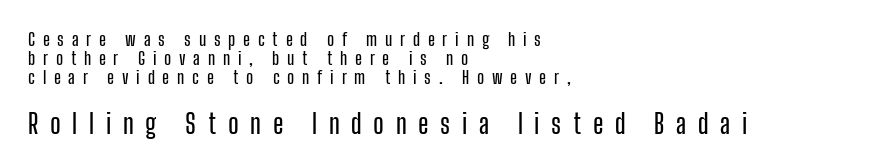
{"italic": "no", "underline": "no", "align": "left", "line_spacing": "tight", "line_spacing_ratio": 1.06, "letter_spacing": "wide", "letter_spacing_em": 0.43, "larger_block": "second", "size_ratio": 1.5, "glyph_px": 27}
